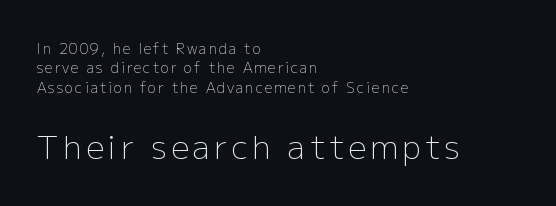
The image shows 32 px light sans-serif type, upright; set left-aligned, normal line spacing (1.39x), not underlined; the second (bottom) block is 2.29x larger; low stroke contrast and a medium x-height.
